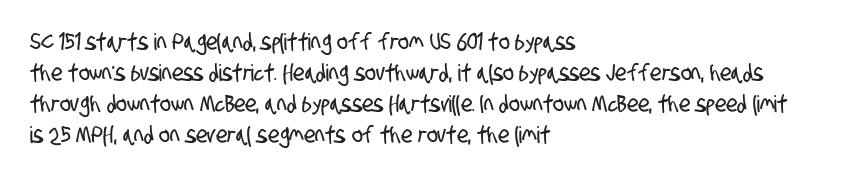
Characters follow at the spacing the type designer built in. Reading down the column, the eye jumps a familiar distance to each next line. Beneath every word, the page is bare. The typesetter chose a ragged-right arrangement here.
